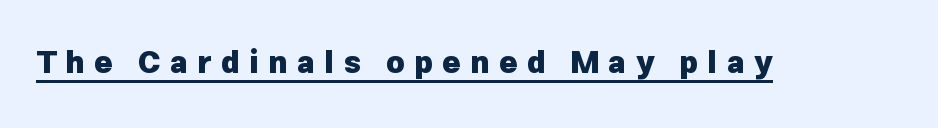
The image shows 31 px heavy sans-serif type, upright; set unusually wide letter spacing (+0.3 em), underlined; low stroke contrast and a medium x-height.
